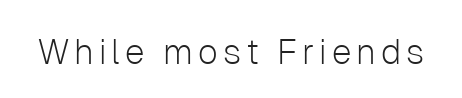
Q: Is the text bold? A: No.
Q: Is the text italic (slanted)? A: No, it is upright.
Q: Is the typeface a serif or a sans-serif typeface? A: Sans-serif.
Q: Is the text underlined? A: No.
Q: Width (condensed, normal, or wide)? A: Normal.
Q: Stroke contrast? A: Low.
Q: x-height? A: Medium.
Q: Monospaced? A: No.
